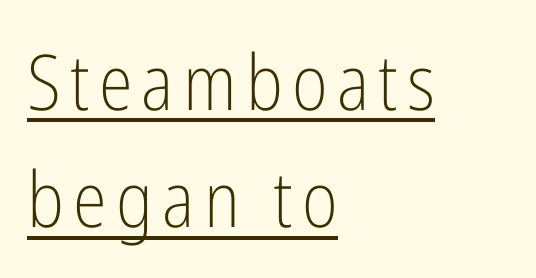
{"serif": "no", "italic": "no", "bold": "no", "weight": "light", "width": "condensed", "stroke_contrast": "low", "x_height": "medium", "monospaced": "no", "underline": "yes", "align": "left", "line_spacing": "normal", "line_spacing_ratio": 1.52, "glyph_px": 77}
